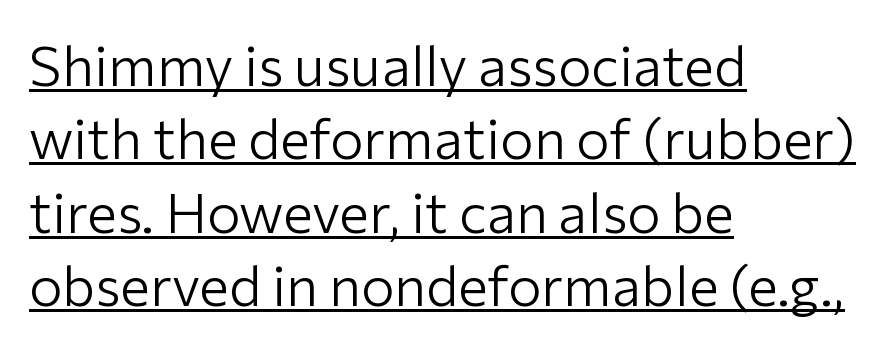
Q: Is the text bold? A: No.
Q: Is the text italic (slanted)? A: No, it is upright.
Q: Is the typeface a serif or a sans-serif typeface? A: Sans-serif.
Q: Is the text underlined? A: Yes.
Q: How is the paragraph aligned? A: Left-aligned.
Q: Is the spacing between letters normal or unusually wide? A: Normal.
Q: Is the spacing between lines tight, normal or loose? A: Normal.
Q: Width (condensed, normal, or wide)? A: Normal.
Q: Stroke contrast? A: Low.
Q: x-height? A: Medium.
Q: Monospaced? A: No.
